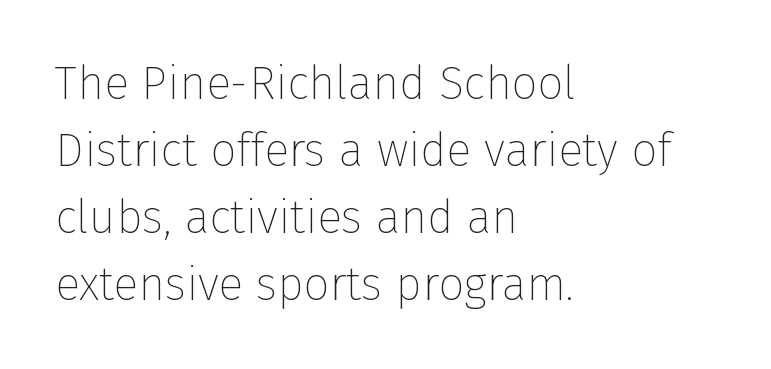
The image shows 46 px thin sans-serif type, upright; set left-aligned, normal line spacing (1.46x), normal letter spacing, not underlined; low stroke contrast and a medium x-height.
